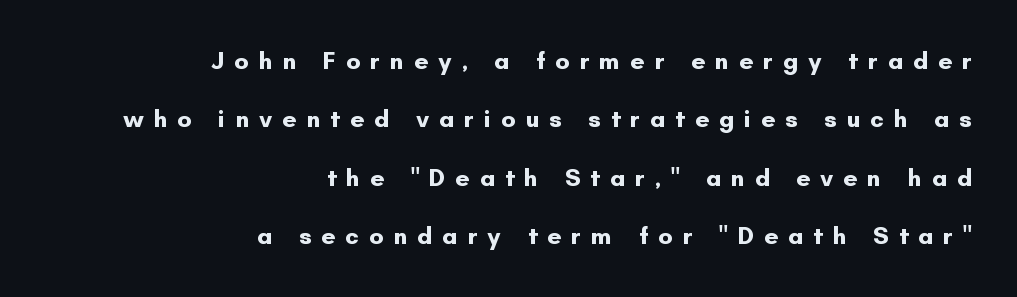
Q: Is the text bold? A: Yes.
Q: Is the text italic (slanted)? A: No, it is upright.
Q: Is the text underlined? A: No.
Q: How is the paragraph aligned? A: Right-aligned.
Q: Is the spacing between letters normal or unusually wide? A: Unusually wide.
Q: Is the spacing between lines tight, normal or loose? A: Loose.
